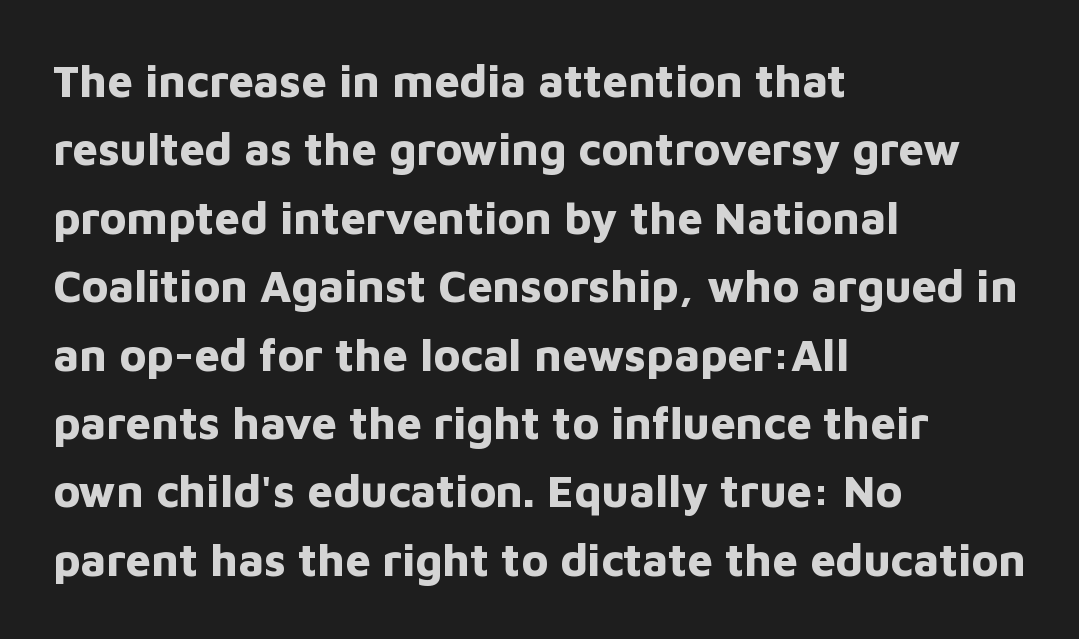
Q: Is the text bold? A: Yes.
Q: Is the text italic (slanted)? A: No, it is upright.
Q: Is the typeface a serif or a sans-serif typeface? A: Sans-serif.
Q: Is the text underlined? A: No.
Q: How is the paragraph aligned? A: Left-aligned.
Q: Is the spacing between letters normal or unusually wide? A: Normal.
Q: Is the spacing between lines tight, normal or loose? A: Normal.
Q: Width (condensed, normal, or wide)? A: Normal.
Q: Stroke contrast? A: Low.
Q: x-height? A: Medium.
Q: Monospaced? A: No.
